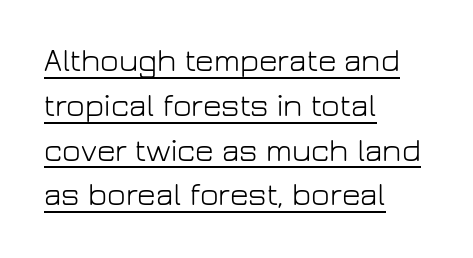
The image shows 32 px light sans-serif type, upright; set left-aligned, normal line spacing (1.4x), normal letter spacing, underlined; low stroke contrast and a medium x-height.
